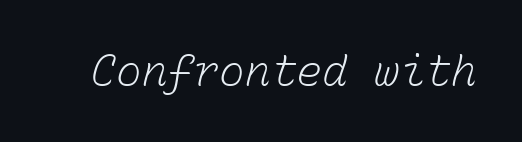
{"bold": "no", "weight": "light", "width": "normal", "stroke_contrast": "low", "x_height": "medium", "monospaced": "yes", "underline": "no", "letter_spacing": "normal", "letter_spacing_em": 0.0, "glyph_px": 43}
